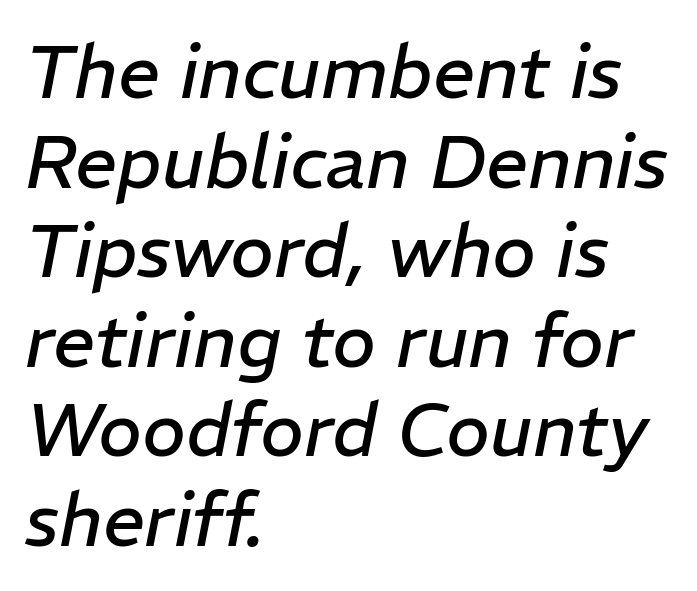
The image shows 74 px regular-weight type, italic (leaning right); set left-aligned, line spacing 1.21x, normal letter spacing, not underlined; low stroke contrast and a medium x-height.
